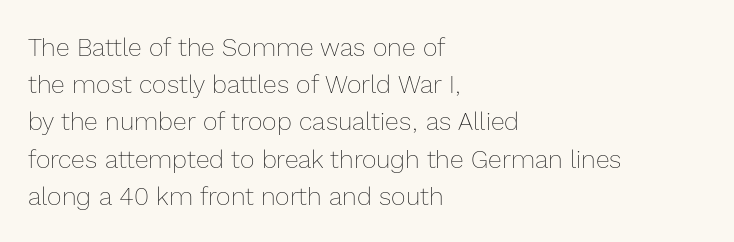
{"italic": "no", "bold": "no", "underline": "no", "align": "left", "line_spacing": "normal", "line_spacing_ratio": 1.49, "letter_spacing": "normal", "letter_spacing_em": 0.0, "glyph_px": 25}
